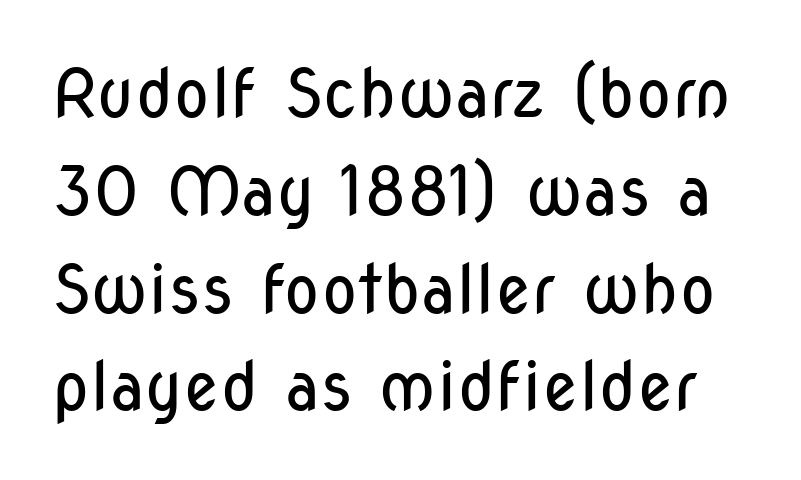
The image shows 67 px regular-weight, condensed sans-serif type, upright; set normal line spacing (1.46x), normal letter spacing, not underlined; low stroke contrast and a medium x-height.
